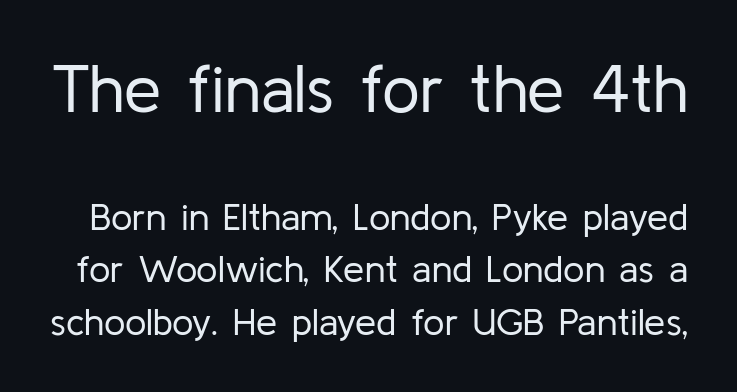
Q: Is the text bold? A: No.
Q: Is the text italic (slanted)? A: No, it is upright.
Q: Is the typeface a serif or a sans-serif typeface? A: Sans-serif.
Q: Is the text underlined? A: No.
Q: Is the spacing between letters normal or unusually wide? A: Normal.
Q: Is the spacing between lines tight, normal or loose? A: Normal.
Q: Which block of text is set in a larger size, the first (top) or the second (bottom)? A: The first (top) one.
Q: Width (condensed, normal, or wide)? A: Normal.
Q: Stroke contrast? A: Low.
Q: x-height? A: Medium.
Q: Monospaced? A: No.
